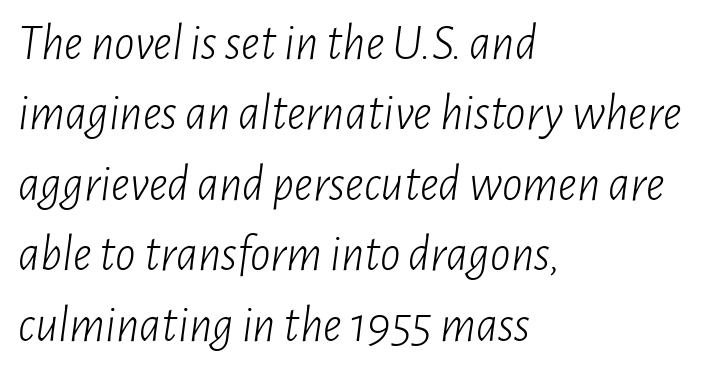
The setting favours the left margin, as ordinary paragraphs usually do. Observe the lean: these are italic letterforms. A bare baseline throughout the passage. The letters look calm and open, with moderate or lighter stems.
